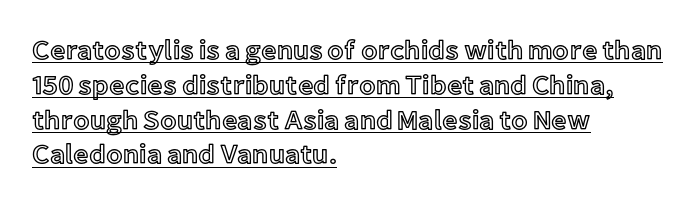
The image shows 27 px text type, upright; set left-aligned, normal line spacing (1.29x), normal letter spacing, underlined.
